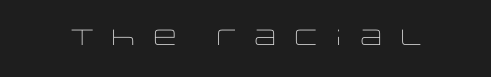
The image shows 22 px text type, upright; set unusually wide letter spacing (+0.39 em), not underlined.
